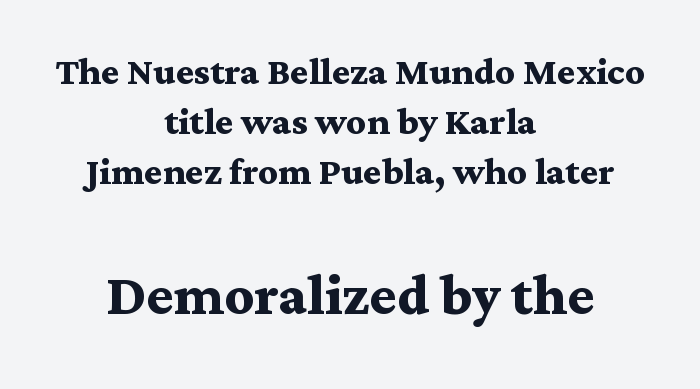
The image shows 72 px semibold, wide serif type, upright; set centered, tight line spacing (1.04x), normal letter spacing, not underlined; the second (bottom) block is 1.5x larger; medium stroke contrast and a medium x-height.
